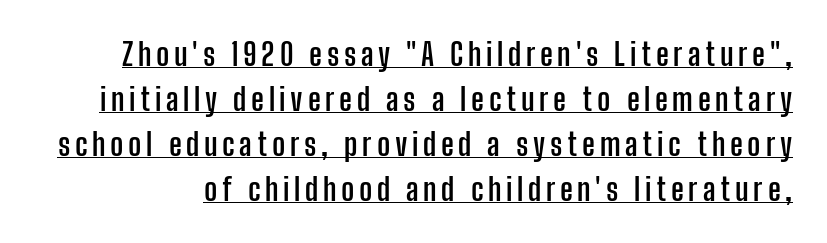
{"serif": "no", "italic": "no", "bold": "yes", "weight": "semibold", "width": "condensed", "stroke_contrast": "low", "x_height": "medium", "monospaced": "no", "underline": "yes", "line_spacing": "normal", "line_spacing_ratio": 1.45, "glyph_px": 31}
